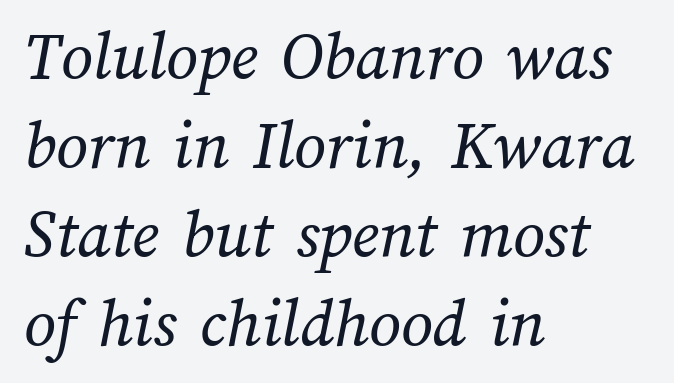
Q: Is the text bold? A: No.
Q: Is the text underlined? A: No.
Q: How is the paragraph aligned? A: Left-aligned.
Q: Is the spacing between letters normal or unusually wide? A: Normal.
Q: Is the spacing between lines tight, normal or loose? A: Normal.
Q: Width (condensed, normal, or wide)? A: Normal.
Q: Stroke contrast? A: Medium.
Q: x-height? A: Medium.
Q: Monospaced? A: No.
